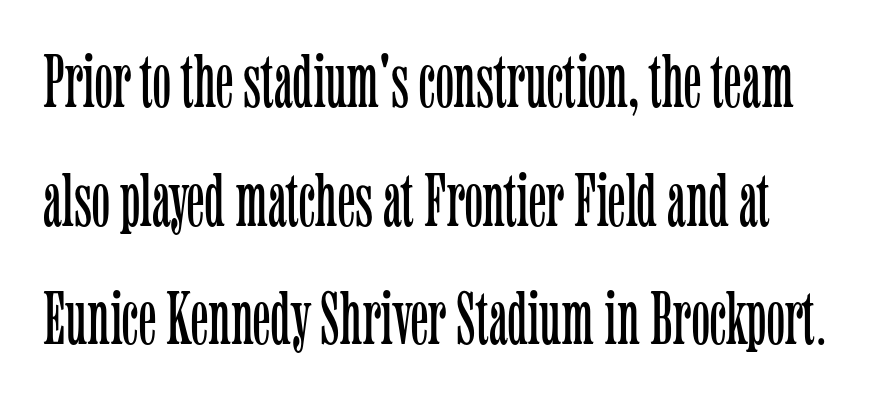
{"serif": "yes", "italic": "no", "bold": "no", "weight": "light", "width": "condensed", "stroke_contrast": "low", "x_height": "medium", "monospaced": "no", "underline": "no", "line_spacing": "normal", "line_spacing_ratio": 1.56, "letter_spacing": "normal", "letter_spacing_em": 0.0, "glyph_px": 76}
